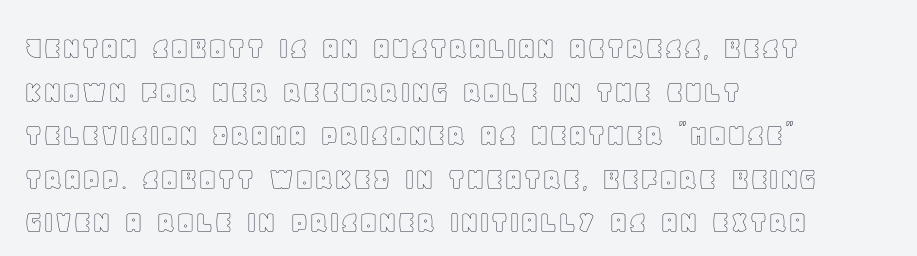
Q: Is the text italic (slanted)? A: No, it is upright.
Q: Is the text underlined? A: No.
Q: How is the paragraph aligned? A: Left-aligned.
Q: Is the spacing between letters normal or unusually wide? A: Normal.
Q: Is the spacing between lines tight, normal or loose? A: Normal.
Q: Width (condensed, normal, or wide)? A: Normal.
Q: x-height? A: Large.
Q: Monospaced? A: No.
